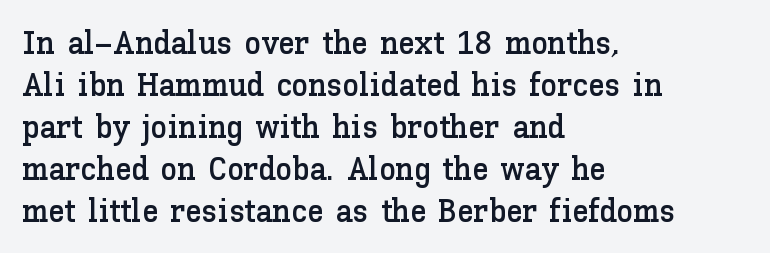
The foot of each line stays bare and open. Caption: multi-line text, flush left, ragged right. The vertical gap from one line to the next is medium. Varying glyph widths throughout — classic text-font behaviour. The typography opts for an upright posture over an oblique one.
